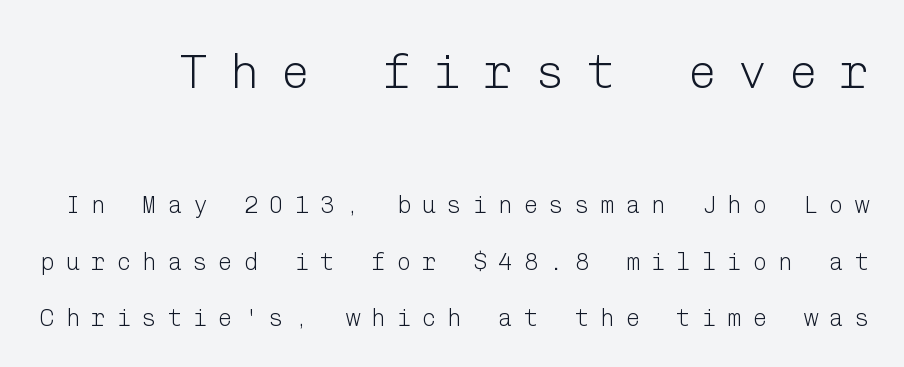
Display-style spreading of the glyphs; the letterfit is very open. Top chunk: large. Bottom chunk: small. The specimen omits any rule beneath the text block's lines. You can tell from the bare stems that sans-serif type was used.
